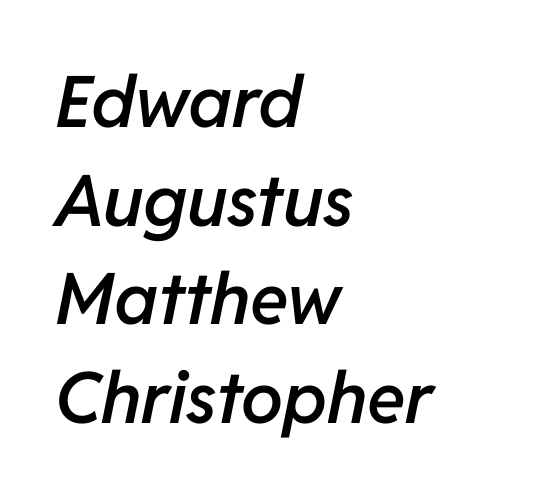
{"italic": "yes", "lean": "right", "slant_degrees": 11, "bold": "semi", "weight": "semibold", "width": "normal", "stroke_contrast": "low", "x_height": "medium", "monospaced": "no", "underline": "no", "align": "left", "line_spacing": "normal", "line_spacing_ratio": 1.39, "letter_spacing": "normal", "letter_spacing_em": 0.0, "glyph_px": 71}
